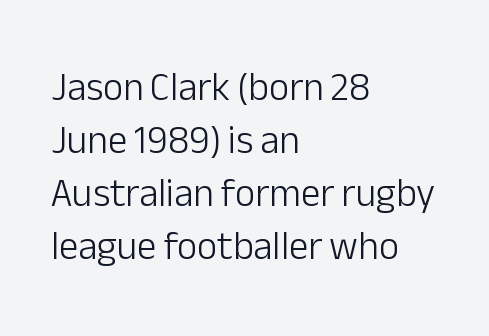
Q: Is the text bold? A: No.
Q: Is the text italic (slanted)? A: No, it is upright.
Q: Is the typeface a serif or a sans-serif typeface? A: Sans-serif.
Q: Is the text underlined? A: No.
Q: How is the paragraph aligned? A: Left-aligned.
Q: Is the spacing between letters normal or unusually wide? A: Normal.
Q: Is the spacing between lines tight, normal or loose? A: Normal.
Q: Width (condensed, normal, or wide)? A: Normal.
Q: Stroke contrast? A: Low.
Q: x-height? A: Medium.
Q: Monospaced? A: No.
